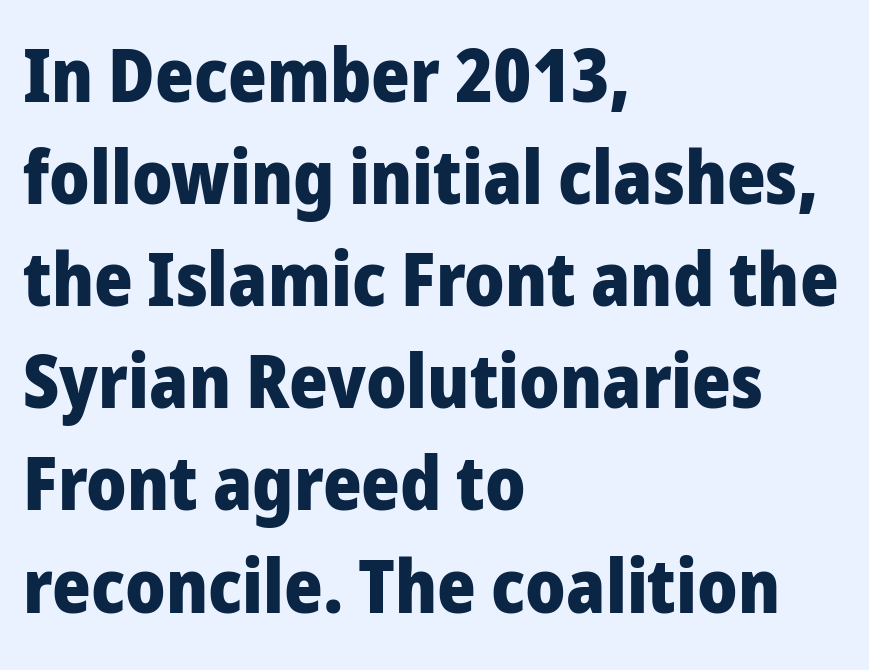
The image shows 74 px heavy sans-serif type, upright; set left-aligned, normal line spacing (1.38x), normal letter spacing, not underlined; low stroke contrast and a medium x-height.
